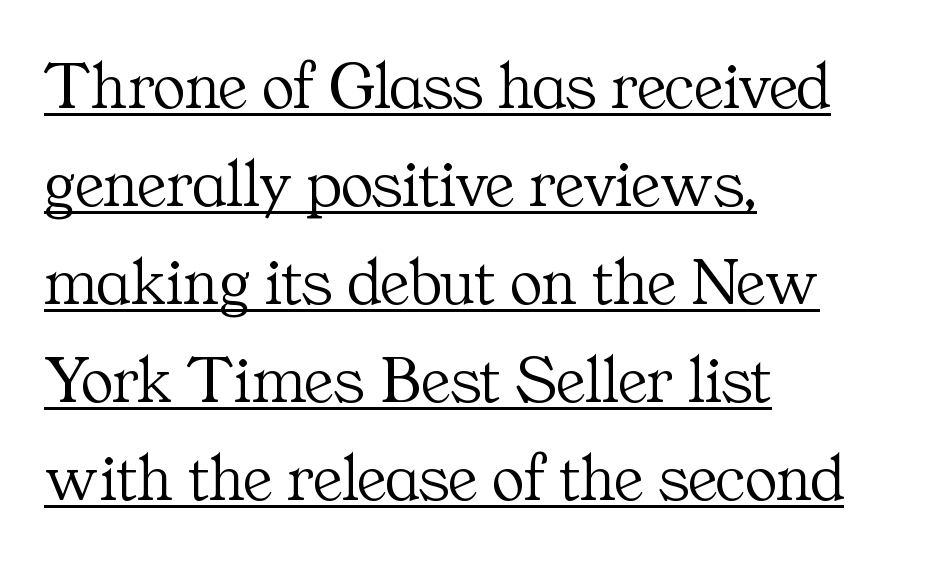
The image shows 68 px light serif type, upright; set left-aligned, normal line spacing (1.44x), normal letter spacing, underlined; medium stroke contrast and a medium x-height.
